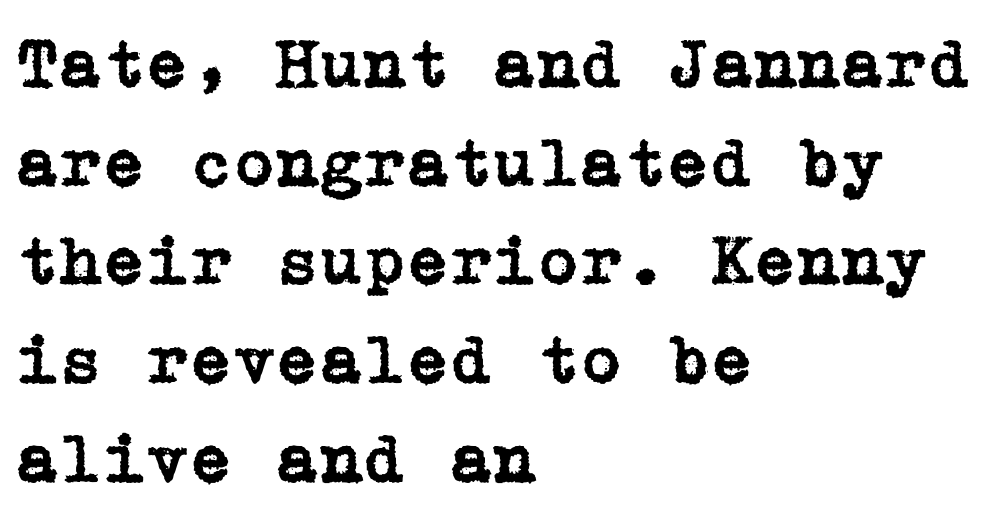
The image shows 70 px serif type, upright; set left-aligned, normal line spacing (1.41x), normal letter spacing, not underlined; low stroke contrast and a medium x-height.
